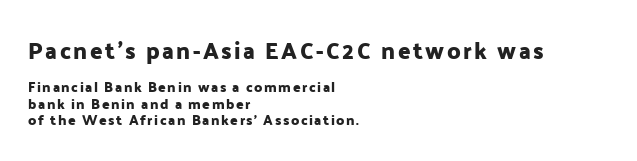
{"italic": "no", "underline": "no", "align": "left", "line_spacing_ratio": 1.17, "larger_block": "first", "size_ratio": 1.64, "glyph_px": 23}
